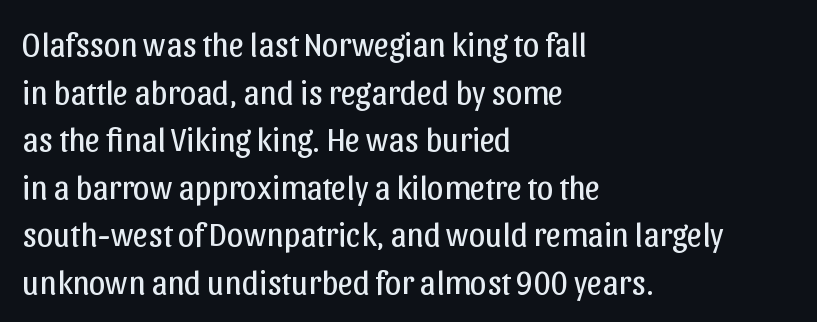
The image shows 33 px regular-weight sans-serif type, upright; set left-aligned, normal line spacing (1.44x), normal letter spacing, not underlined; low stroke contrast and a medium x-height.
